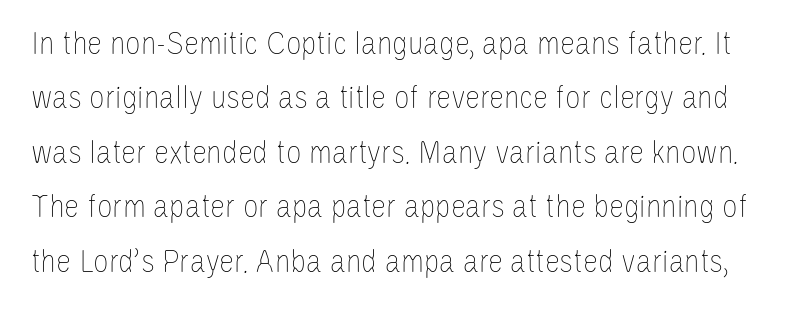
The image shows 34 px thin, condensed type, upright; set normal line spacing (1.6x), normal letter spacing, not underlined; low stroke contrast and a large x-height.
